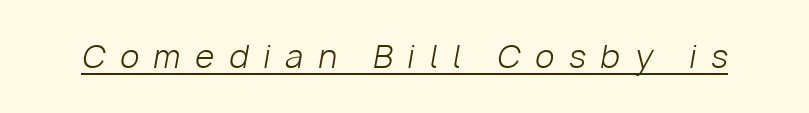
Q: Is the text bold? A: No.
Q: Is the text italic (slanted)? A: Yes, it leans right by about 10 degrees.
Q: Is the text underlined? A: Yes.
Q: Is the spacing between letters normal or unusually wide? A: Unusually wide.
Q: Width (condensed, normal, or wide)? A: Normal.
Q: Stroke contrast? A: Low.
Q: x-height? A: Medium.
Q: Monospaced? A: No.
